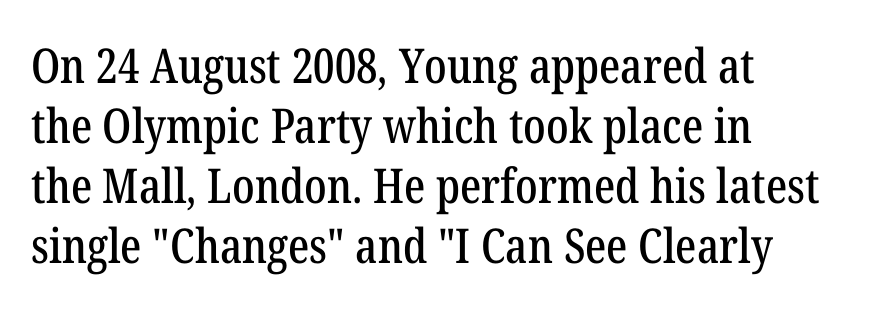
This rendering uses left alignment, leaving the right contour irregular. The designer went with a serif here, giving each stem small feet. No word sits above an underline. The letters stand straight up with perfectly vertical stems.
